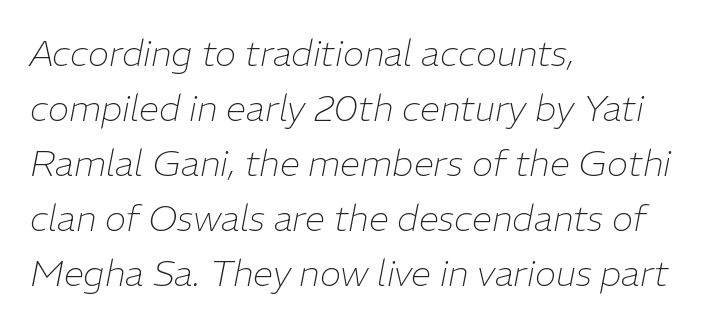
Regarding leading, the lines here are spaced in the standard way. These lines are rendered in a variable-pitch font. Left-aligned paragraph, ragged on the right. No letter is thick-stroked: the sample isn't bold. A bare baseline throughout the passage. The face used here is rendered with its standard letterfit.
